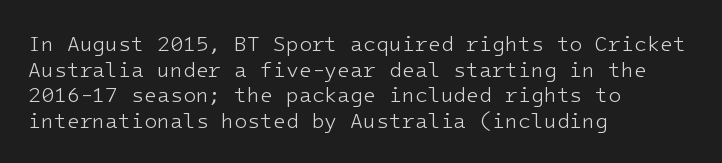
The image shows 21 px text type, upright; set left-aligned, line spacing 1.22x, normal letter spacing, not underlined.
